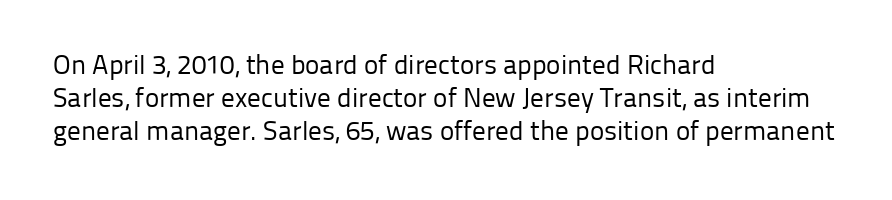
The image shows 27 px text type, upright; set left-aligned, line spacing 1.22x, normal letter spacing, not underlined.
